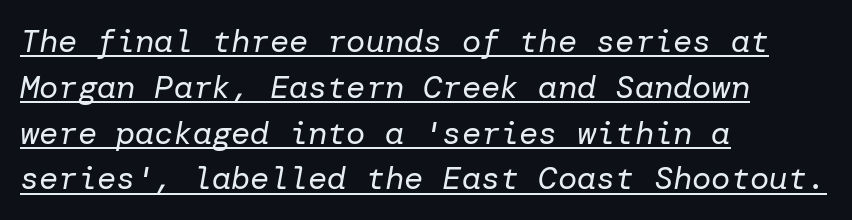
The image shows 32 px regular-weight type, italic (leaning right); set left-aligned, normal line spacing (1.43x), normal letter spacing, underlined; low stroke contrast and a medium x-height.
